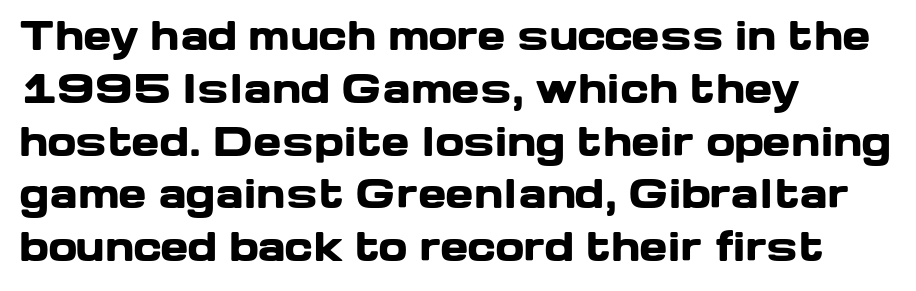
When letters stand straight like this, we call the style roman or upright. Casual observation: everything's shoved over to the left. Evenly set lines give the paragraph a standard silhouette. You'd pick this weight for a headline — it's a proper bold.
